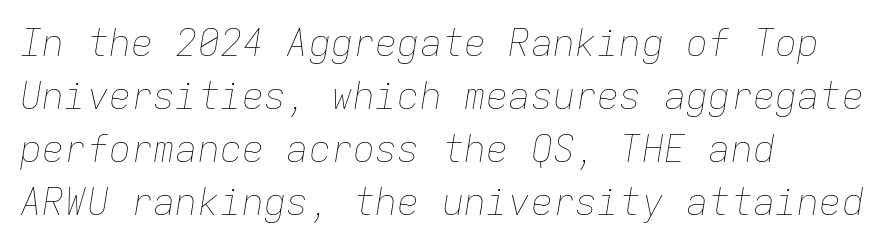
The image shows 37 px thin type, italic (leaning right), monospaced; set left-aligned, normal line spacing (1.43x), normal letter spacing, not underlined; low stroke contrast and a medium x-height.
